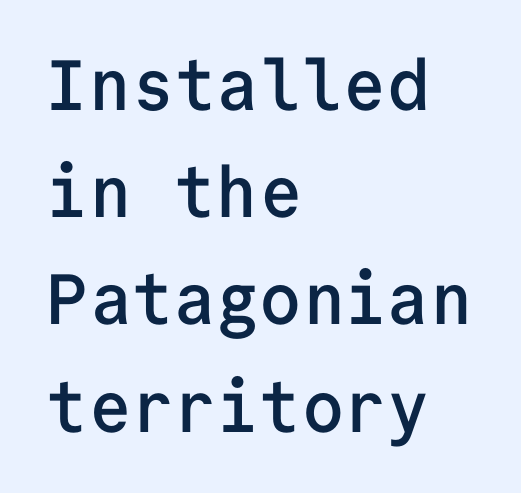
Q: Is the text bold? A: Semi-bold.
Q: Is the text italic (slanted)? A: No, it is upright.
Q: Is the typeface a serif or a sans-serif typeface? A: Sans-serif.
Q: Is the text underlined? A: No.
Q: How is the paragraph aligned? A: Left-aligned.
Q: Is the spacing between letters normal or unusually wide? A: Normal.
Q: Is the spacing between lines tight, normal or loose? A: Normal.
Q: Width (condensed, normal, or wide)? A: Normal.
Q: Stroke contrast? A: Low.
Q: x-height? A: Medium.
Q: Monospaced? A: Yes.
